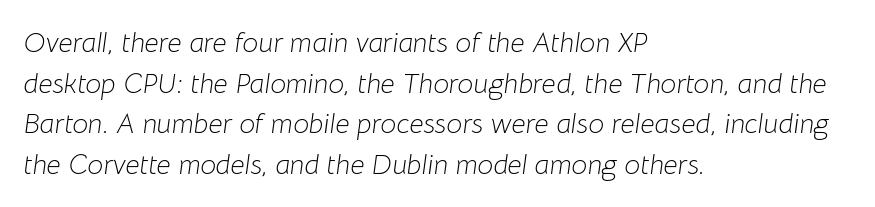
The paragraph shown leans on its left margin. This sample uses plain, unmodified letter spacing. Do the characters align in a grid? No, the font is proportional. The zone under the glyphs is completely vacant. You can tell it's italic because the verticals aren't actually vertical.
